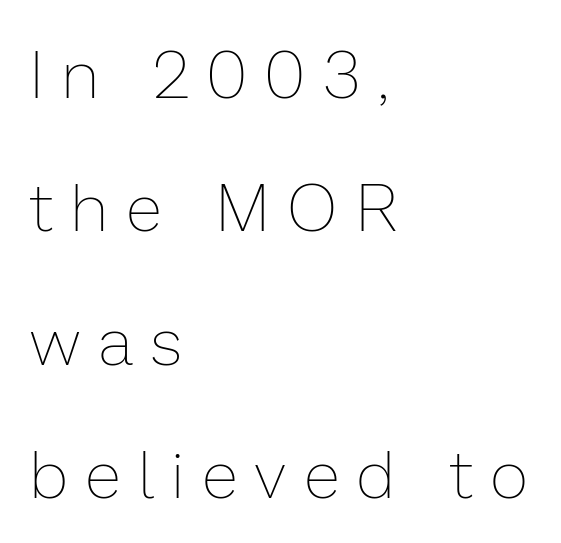
Q: Is the text bold? A: No.
Q: Is the text italic (slanted)? A: No, it is upright.
Q: Is the text underlined? A: No.
Q: How is the paragraph aligned? A: Left-aligned.
Q: Is the spacing between letters normal or unusually wide? A: Unusually wide.
Q: Is the spacing between lines tight, normal or loose? A: Loose.
Q: Width (condensed, normal, or wide)? A: Normal.
Q: Stroke contrast? A: Low.
Q: x-height? A: Medium.
Q: Monospaced? A: No.
